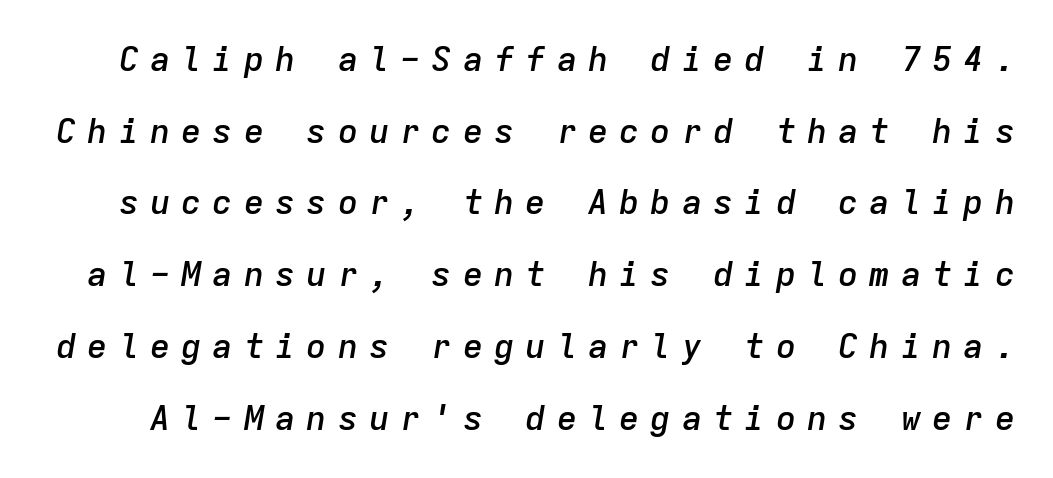
Q: Is the text bold? A: Semi-bold.
Q: Is the text italic (slanted)? A: Yes, it leans right by about 9 degrees.
Q: Is the text underlined? A: No.
Q: Is the spacing between letters normal or unusually wide? A: Unusually wide.
Q: Is the spacing between lines tight, normal or loose? A: Loose.
Q: Width (condensed, normal, or wide)? A: Normal.
Q: Stroke contrast? A: Low.
Q: x-height? A: Medium.
Q: Monospaced? A: Yes.
